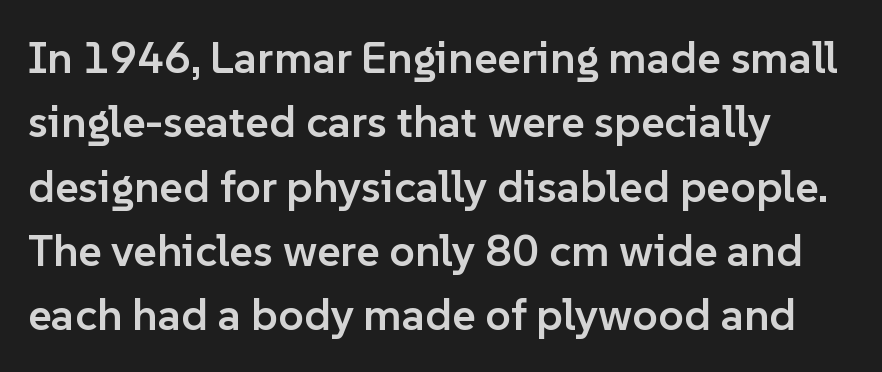
Spacing verdict: proportional, widths tailored to each character. In terms of letterspacing, this is plain default setting. Ordinary non-slanted type is in use. The strokes are fattened partway — semibold, not bold. The glyphs are unaccompanied by any horizontal stroke below them. These lines sit exactly where default settings would place them.
